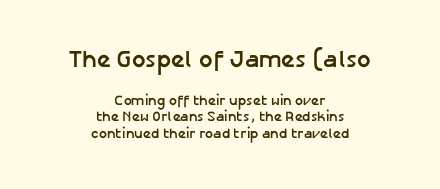
The typography opts for an upright posture over an oblique one. The space beneath each line is pristine and unruled. Look at the tracking — it's just the regular setting, nothing added. Type size steps down from the first block to the second.
